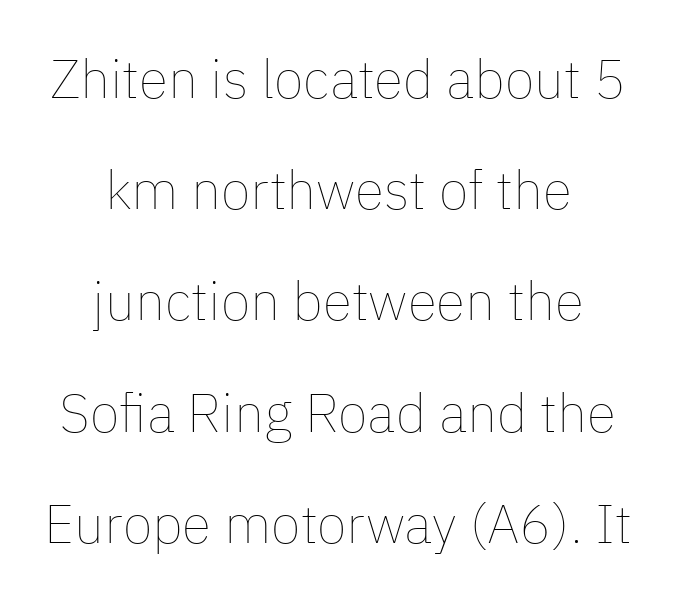
The letters look calm and open, with moderate or lighter stems. The vertical gap from one line to the next is large. Caption: multi-line text, centered on the measure. Here the glyphs are tracked normally, forming tight word shapes. The face used here is proportionally spaced, like ordinary book or web type. Every character sits straight up, as roman type does.
